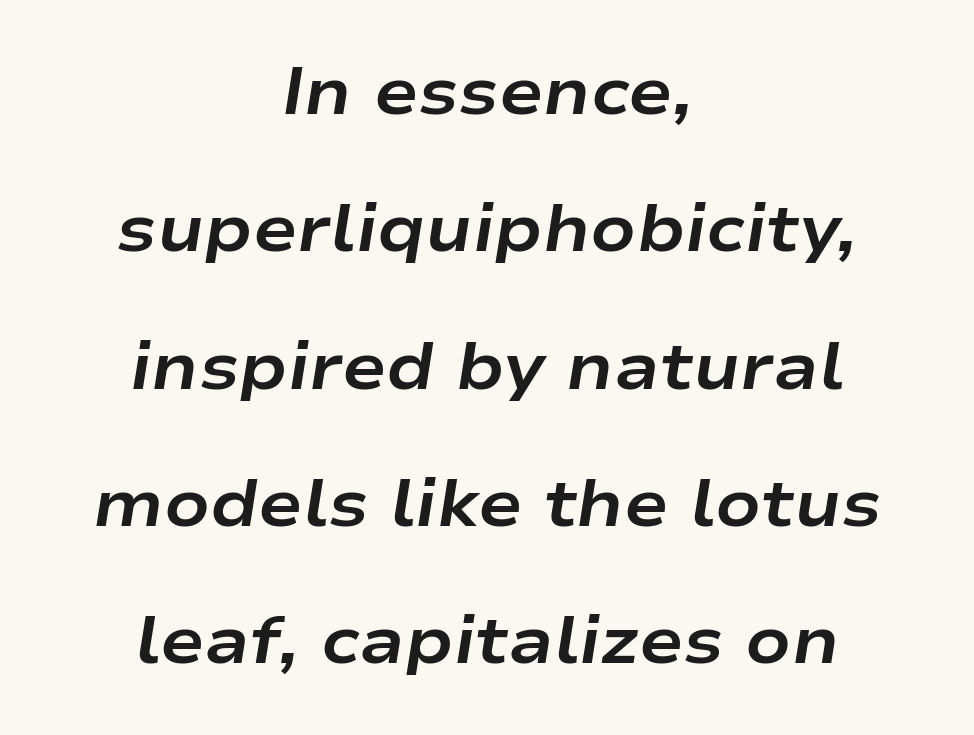
Does the copy run flush right? No — it is centered line by line. Varying glyph widths throughout — classic text-font behaviour. Line spacing here is loose. The letters are slanted; this is an italic face. Descenders are the only things crossing below the line. Nothing unusual about the tracking: characters are spaced as the font intends.
